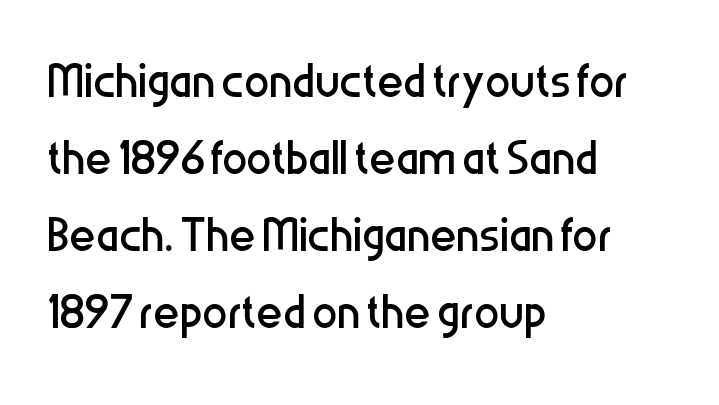
A sans-serif font was chosen for this passage. A classic flush-left, rag-right setting is used for this passage. Spacing between characters is what you'd get straight out of the box. Bare-footed words on every line. Every character sits straight up, as roman type does.
